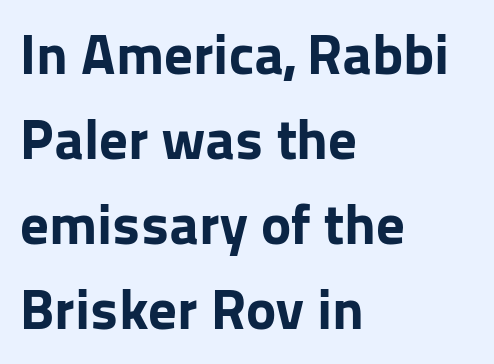
{"serif": "no", "italic": "no", "bold": "yes", "weight": "bold", "width": "normal", "stroke_contrast": "low", "x_height": "medium", "monospaced": "no", "underline": "no", "align": "left", "line_spacing": "normal", "line_spacing_ratio": 1.49, "letter_spacing": "normal", "letter_spacing_em": 0.0, "glyph_px": 57}
